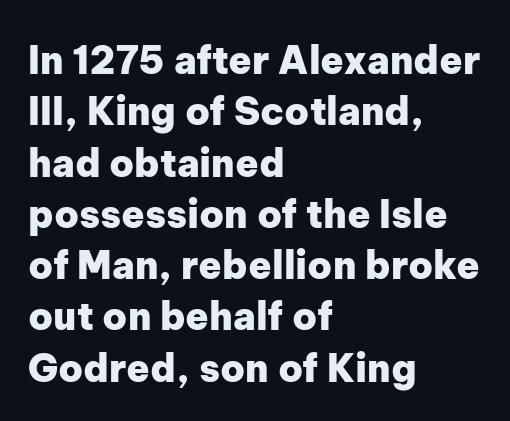
{"serif": "no", "italic": "no", "bold": "yes", "weight": "heavy", "width": "normal", "stroke_contrast": "low", "x_height": "medium", "monospaced": "no", "underline": "no", "align": "left", "line_spacing": "normal", "line_spacing_ratio": 1.35, "letter_spacing": "normal", "letter_spacing_em": 0.0, "glyph_px": 38}
